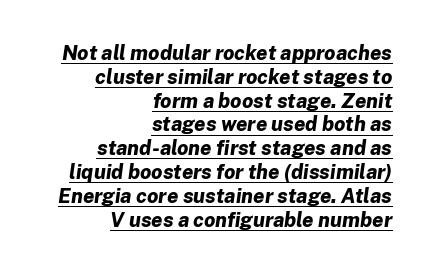
{"italic": "yes", "lean": "right", "slant_degrees": 8, "bold": "yes", "underline": "yes", "align": "right", "line_spacing_ratio": 1.19, "letter_spacing": "normal", "letter_spacing_em": 0.0, "glyph_px": 20}
